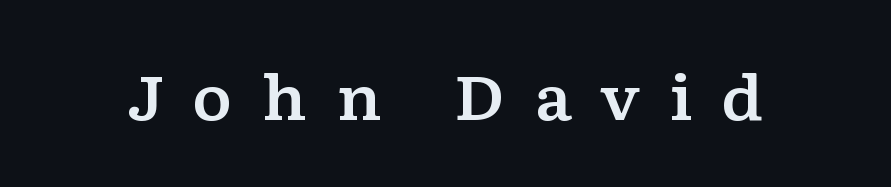
The image shows 61 px wide serif type, upright; set unusually wide letter spacing (+0.47 em), not underlined; low stroke contrast and a medium x-height.
